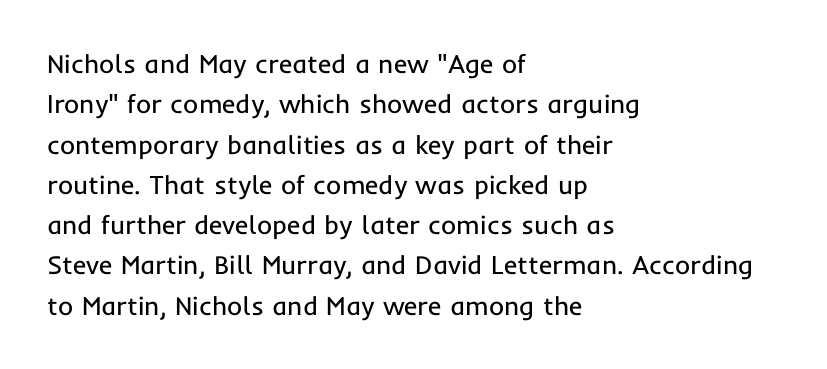
Q: Is the text bold? A: No.
Q: Is the text italic (slanted)? A: No, it is upright.
Q: Is the text underlined? A: No.
Q: How is the paragraph aligned? A: Left-aligned.
Q: Is the spacing between letters normal or unusually wide? A: Normal.
Q: Is the spacing between lines tight, normal or loose? A: Normal.
